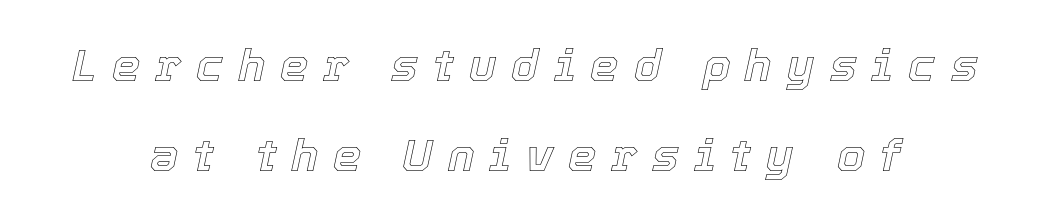
Q: Is the text italic (slanted)? A: Yes, it leans right by about 12 degrees.
Q: Is the text underlined? A: No.
Q: Is the spacing between letters normal or unusually wide? A: Unusually wide.
Q: Is the spacing between lines tight, normal or loose? A: Loose.
Q: Width (condensed, normal, or wide)? A: Normal.
Q: x-height? A: Medium.
Q: Monospaced? A: No.
